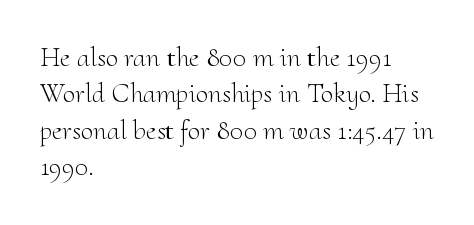
{"serif": "yes", "italic": "no", "bold": "no", "weight": "light", "width": "normal", "stroke_contrast": "medium", "x_height": "small", "monospaced": "no", "underline": "no", "align": "left", "line_spacing": "normal", "line_spacing_ratio": 1.3, "letter_spacing": "normal", "letter_spacing_em": 0.0, "glyph_px": 28}
